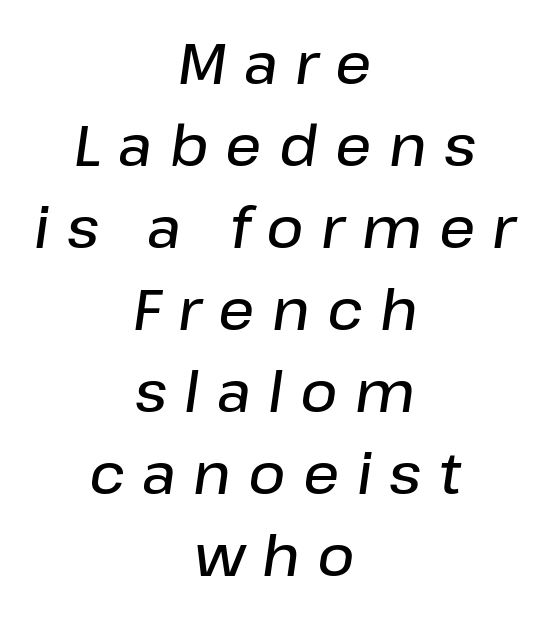
The string is rendered with underlining switched off. The characters look somewhat weighty, a semibold short of true bold. Is the type slanted? Yes — the strokes lean at a clear angle. The vertical gap from one line to the next is medium.
